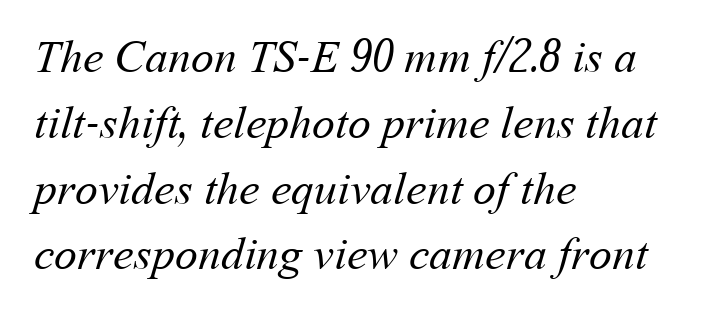
The image shows 46 px regular-weight type; set left-aligned, normal line spacing (1.43x), normal letter spacing, not underlined; medium stroke contrast and a medium x-height.
